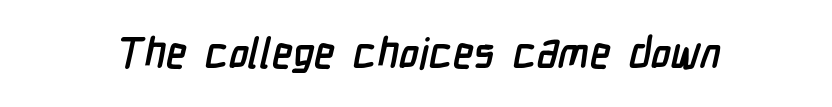
The image shows 42 px semibold, condensed sans-serif type; set normal letter spacing, not underlined; low stroke contrast and a medium x-height.
